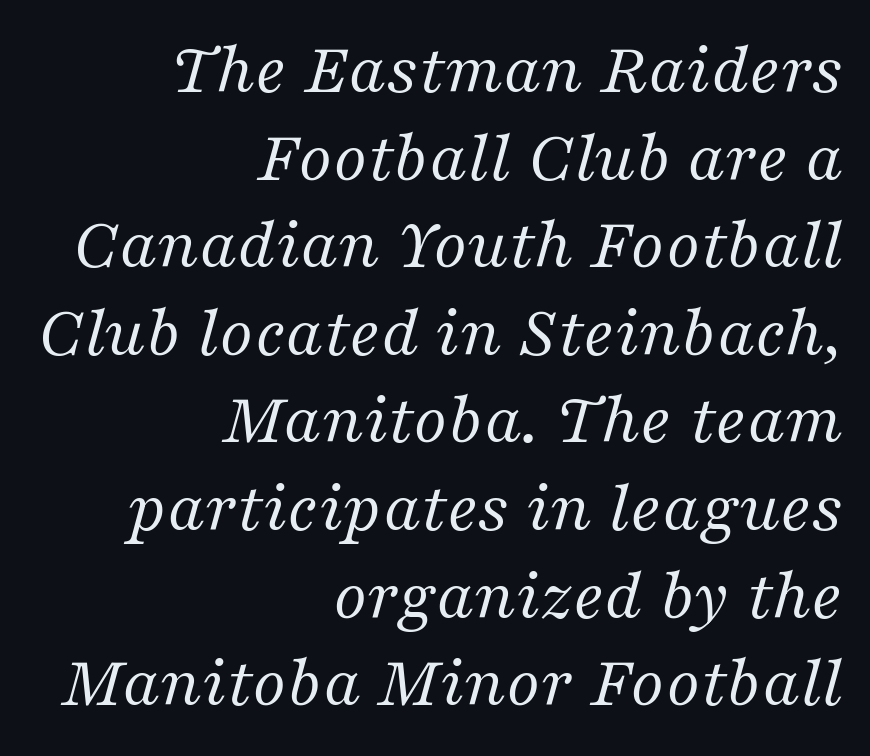
These glyphs show unthickened strokes, regular width or finer. Teacher's note: observe the even right margin — that is flush-right alignment. The lettering tilts uniformly, giving the passage an italic look. Look at the bottom of the vertical strokes: they flare into serifs here. The specimen omits any rule beneath the text block's lines. The line texture is even and compact thanks to regular tracking.
